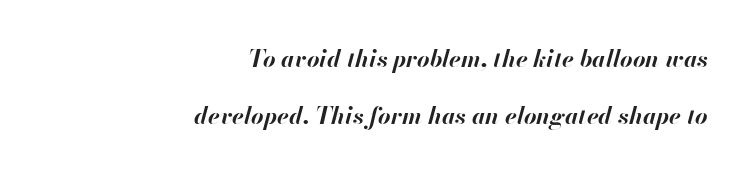
{"italic": "yes", "lean": "right", "slant_degrees": 13, "bold": "yes", "underline": "no", "align": "right", "line_spacing": "loose", "line_spacing_ratio": 2.38, "letter_spacing": "normal", "letter_spacing_em": 0.0, "glyph_px": 24}
